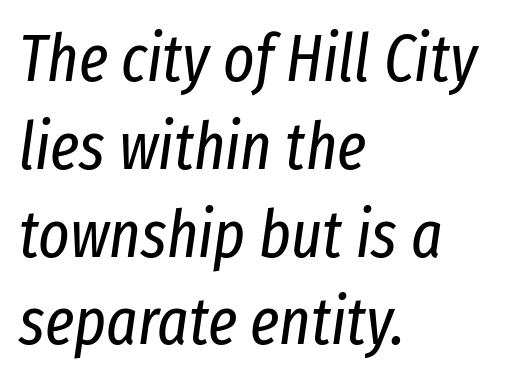
Each letter keeps its own natural width here, so spacing adapts to shape. One glance says typical: line gaps are just what's usual. Each line starts at the same left margin while the right side varies. Each row of text sits above clean, open space.
